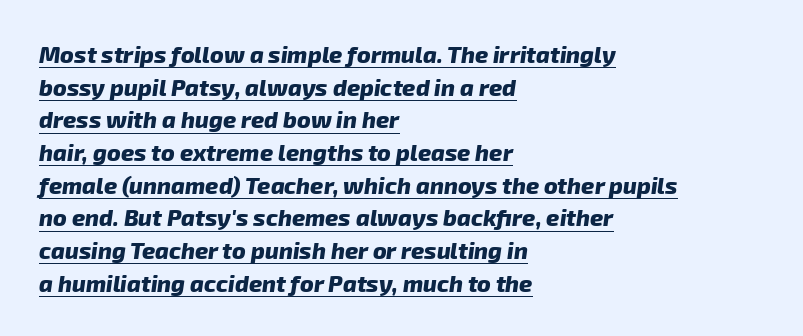
The image shows 23 px bold type; set left-aligned, normal line spacing (1.42x), normal letter spacing, underlined.
